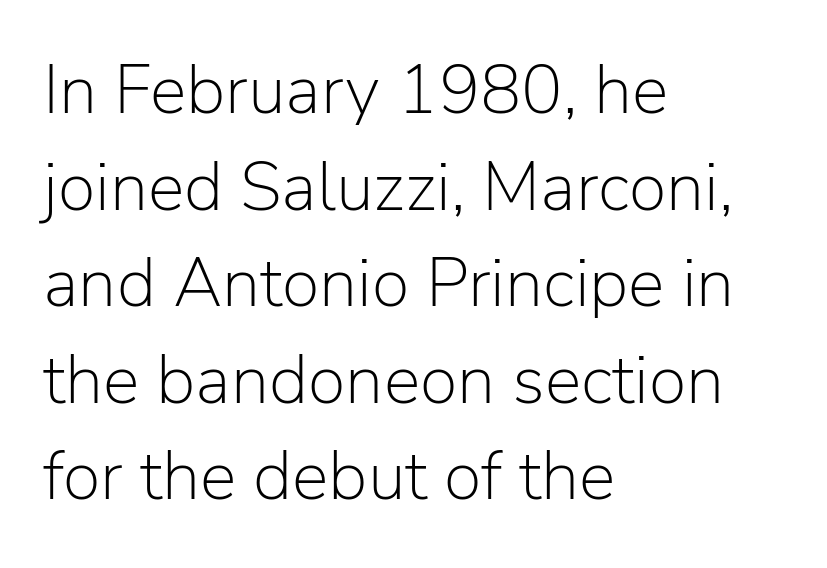
The image shows 69 px light sans-serif type, upright; set left-aligned, normal line spacing (1.4x), normal letter spacing, not underlined; low stroke contrast and a medium x-height.
